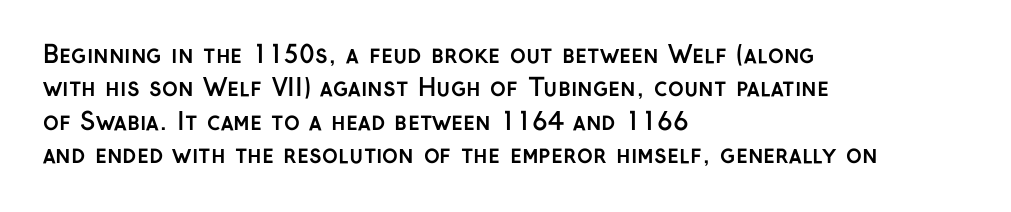
Q: Is the text bold? A: Yes.
Q: Is the text italic (slanted)? A: No, it is upright.
Q: Is the text underlined? A: No.
Q: How is the paragraph aligned? A: Left-aligned.
Q: Is the spacing between letters normal or unusually wide? A: Normal.
Q: Is the spacing between lines tight, normal or loose? A: Normal.
